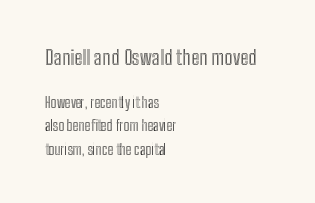
The image shows 20 px text type, upright; set left-aligned, normal line spacing (1.66x), normal letter spacing, not underlined; the first (top) block is 1.43x larger.
